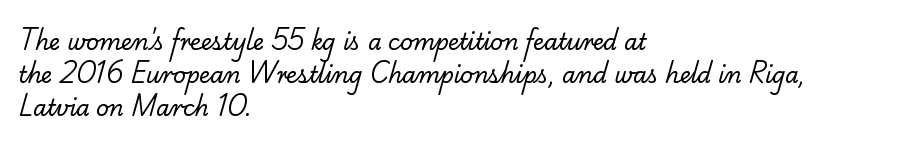
The image shows 22 px text type; set left-aligned, normal line spacing (1.51x), normal letter spacing, not underlined.
